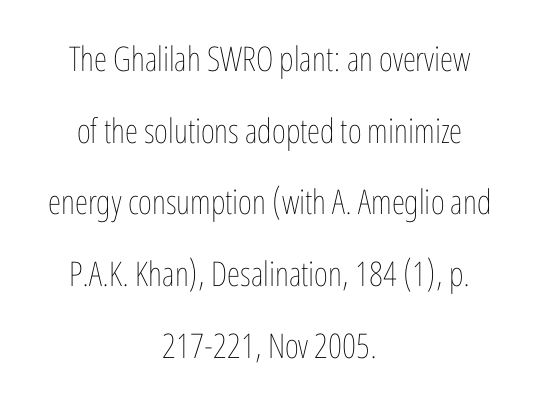
Q: Is the text bold? A: No.
Q: Is the text italic (slanted)? A: No, it is upright.
Q: Is the text underlined? A: No.
Q: How is the paragraph aligned? A: Centered.
Q: Is the spacing between letters normal or unusually wide? A: Normal.
Q: Is the spacing between lines tight, normal or loose? A: Loose.
Q: Width (condensed, normal, or wide)? A: Condensed.
Q: Stroke contrast? A: Low.
Q: x-height? A: Medium.
Q: Monospaced? A: No.
